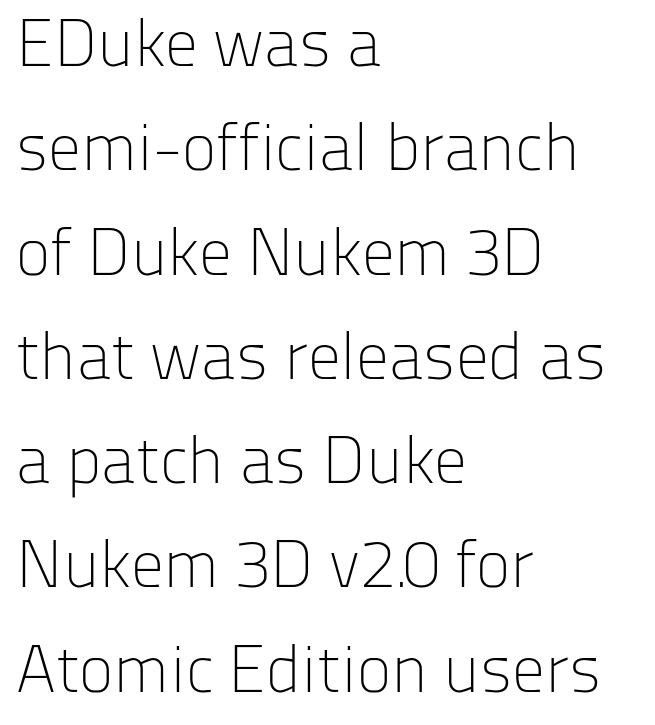
{"serif": "no", "italic": "no", "bold": "no", "weight": "light", "width": "normal", "stroke_contrast": "low", "x_height": "medium", "monospaced": "no", "underline": "no", "align": "left", "line_spacing": "normal", "line_spacing_ratio": 1.58, "letter_spacing": "normal", "letter_spacing_em": 0.0, "glyph_px": 66}
